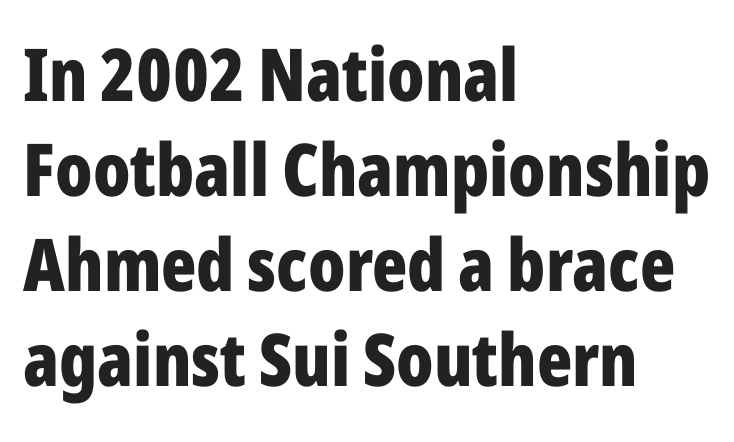
Designer's note — italics off, roman on. The gap between lines stays unmarked. Vertically, the passage feels balanced, rows spaced as you'd expect. Varying glyph widths throughout — classic text-font behaviour. Weight: bold. Grotesque or geometric, the face here clearly has no serifs.
